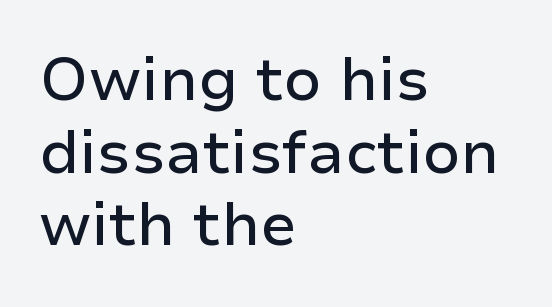
Q: Is the text italic (slanted)? A: No, it is upright.
Q: Is the typeface a serif or a sans-serif typeface? A: Sans-serif.
Q: Is the text underlined? A: No.
Q: How is the paragraph aligned? A: Left-aligned.
Q: Is the spacing between letters normal or unusually wide? A: Normal.
Q: Width (condensed, normal, or wide)? A: Normal.
Q: Stroke contrast? A: Low.
Q: x-height? A: Medium.
Q: Monospaced? A: No.
